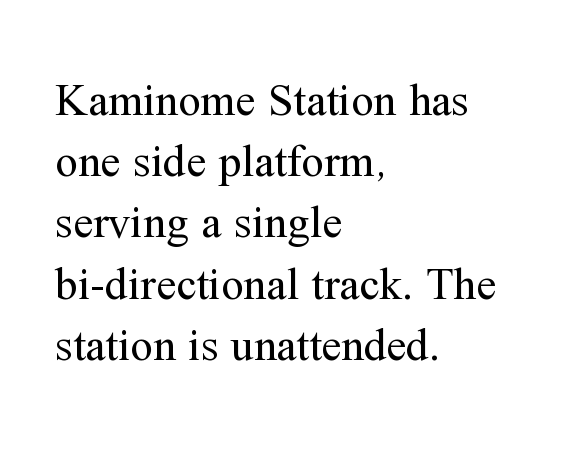
{"serif": "yes", "italic": "no", "bold": "no", "weight": "regular", "width": "normal", "stroke_contrast": "medium", "x_height": "medium", "monospaced": "no", "underline": "no", "align": "left", "line_spacing": "normal", "line_spacing_ratio": 1.36, "letter_spacing": "normal", "letter_spacing_em": 0.0, "glyph_px": 45}
